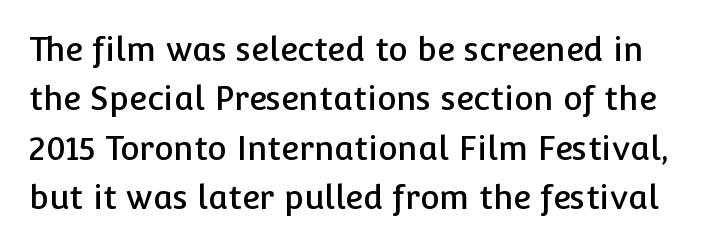
{"serif": "no", "italic": "no", "width": "normal", "stroke_contrast": "low", "x_height": "medium", "monospaced": "no", "underline": "no", "line_spacing": "normal", "line_spacing_ratio": 1.5, "letter_spacing": "normal", "letter_spacing_em": 0.0, "glyph_px": 33}
